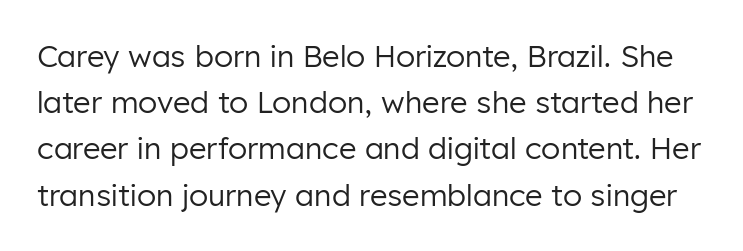
{"serif": "no", "italic": "no", "bold": "no", "weight": "regular", "width": "normal", "stroke_contrast": "low", "x_height": "medium", "monospaced": "no", "underline": "no", "line_spacing": "normal", "line_spacing_ratio": 1.54, "letter_spacing": "normal", "letter_spacing_em": 0.0, "glyph_px": 30}
